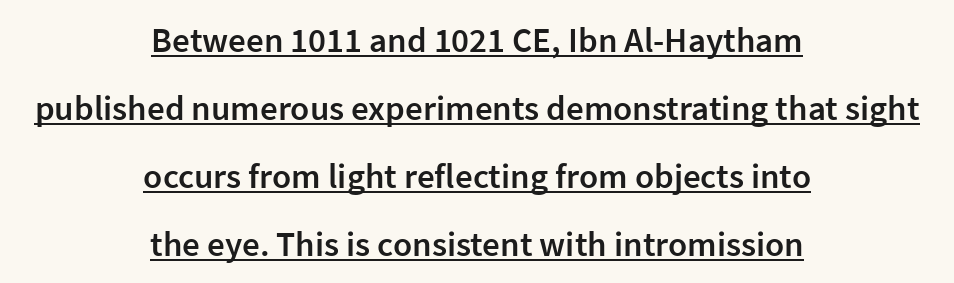
{"serif": "no", "italic": "no", "bold": "semi", "weight": "semibold", "width": "normal", "stroke_contrast": "low", "x_height": "medium", "monospaced": "no", "underline": "yes", "align": "center", "line_spacing": "loose", "line_spacing_ratio": 1.94, "letter_spacing": "normal", "letter_spacing_em": 0.0, "glyph_px": 35}
